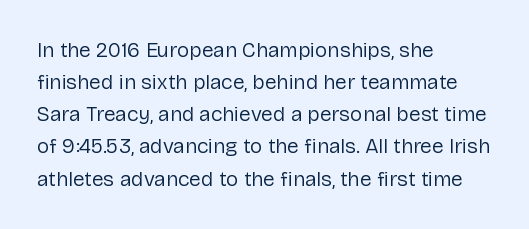
The image shows 21 px text type, upright; set left-aligned, normal line spacing (1.53x), normal letter spacing, not underlined.
